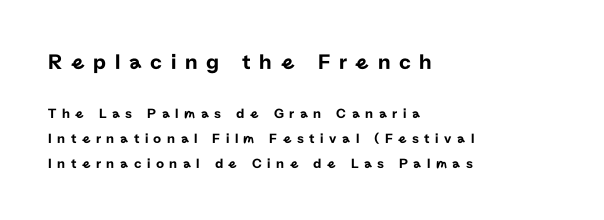
{"italic": "no", "underline": "no", "align": "left", "line_spacing_ratio": 1.78, "letter_spacing": "wide", "letter_spacing_em": 0.39, "larger_block": "first", "size_ratio": 1.57, "glyph_px": 22}
